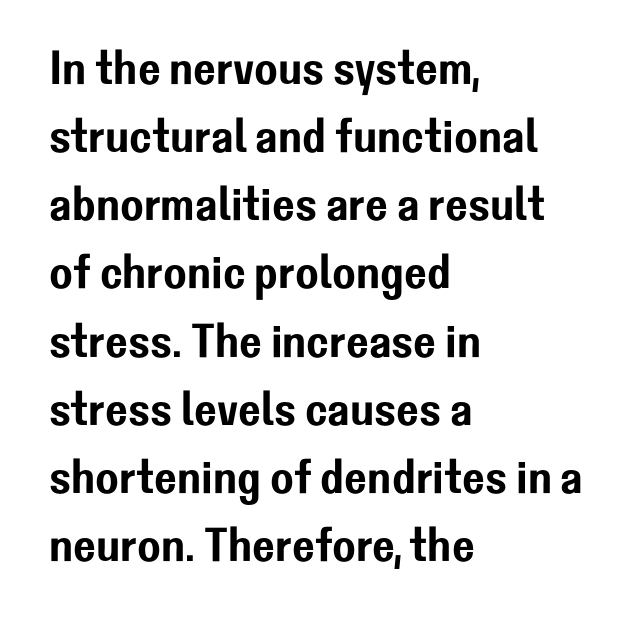
{"serif": "no", "italic": "no", "width": "normal", "stroke_contrast": "low", "x_height": "medium", "monospaced": "no", "underline": "no", "align": "left", "line_spacing": "normal", "line_spacing_ratio": 1.42, "letter_spacing": "normal", "letter_spacing_em": 0.0, "glyph_px": 48}
